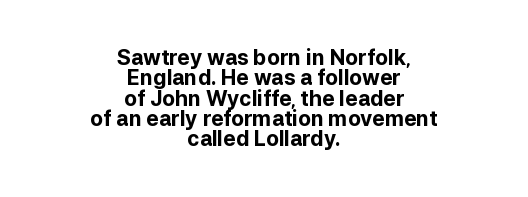
Q: Is the text bold? A: Yes.
Q: Is the text italic (slanted)? A: No, it is upright.
Q: Is the text underlined? A: No.
Q: How is the paragraph aligned? A: Centered.
Q: Is the spacing between letters normal or unusually wide? A: Normal.
Q: Is the spacing between lines tight, normal or loose? A: Tight.
